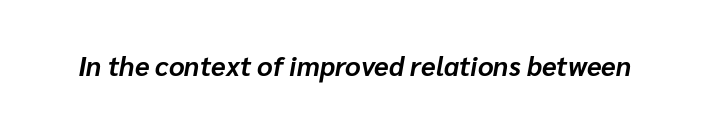
Nobody drew a line under any word here. These lines were composed using italics. This is heavy type, rendered in bold. Letter spacing: default.
